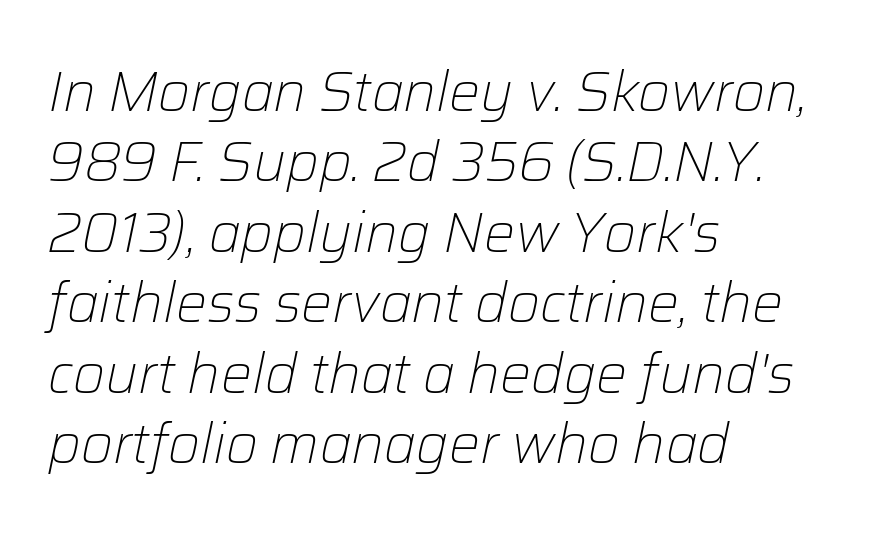
Q: Is the text bold? A: No.
Q: Is the text italic (slanted)? A: Yes, it leans right by about 12 degrees.
Q: Is the text underlined? A: No.
Q: How is the paragraph aligned? A: Left-aligned.
Q: Is the spacing between letters normal or unusually wide? A: Normal.
Q: Is the spacing between lines tight, normal or loose? A: Normal.
Q: Width (condensed, normal, or wide)? A: Normal.
Q: Stroke contrast? A: Low.
Q: x-height? A: Medium.
Q: Monospaced? A: No.
